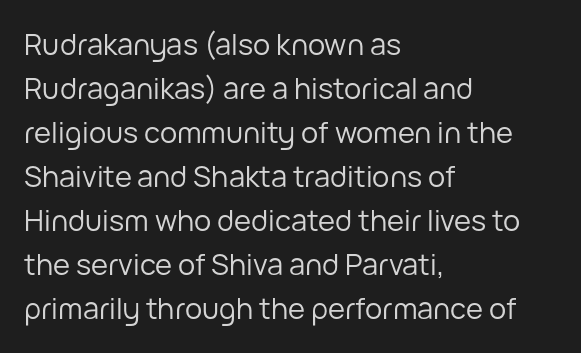
The image shows 29 px regular-weight sans-serif type, upright; set left-aligned, normal line spacing (1.52x), normal letter spacing, not underlined; low stroke contrast and a medium x-height.
